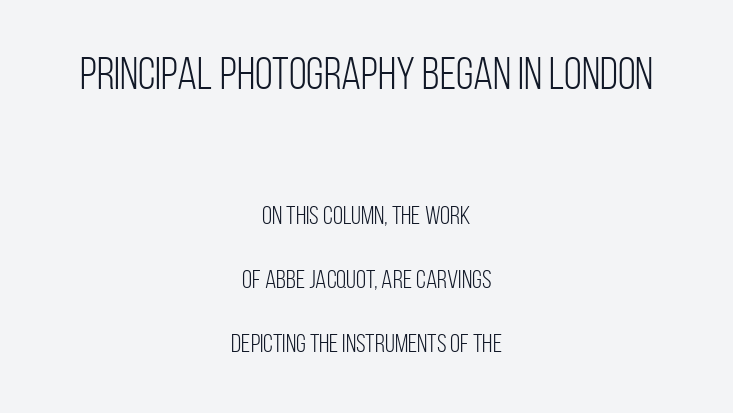
Q: Is the text bold? A: No.
Q: Is the text italic (slanted)? A: No, it is upright.
Q: Is the typeface a serif or a sans-serif typeface? A: Sans-serif.
Q: Is the text underlined? A: No.
Q: How is the paragraph aligned? A: Centered.
Q: Is the spacing between letters normal or unusually wide? A: Normal.
Q: Is the spacing between lines tight, normal or loose? A: Loose.
Q: Which block of text is set in a larger size, the first (top) or the second (bottom)? A: The first (top) one.
Q: Width (condensed, normal, or wide)? A: Condensed.
Q: Stroke contrast? A: Low.
Q: x-height? A: Large.
Q: Monospaced? A: No.
